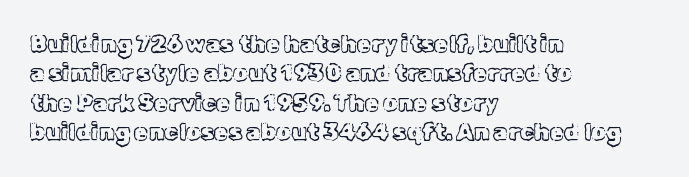
One-word summary of the alignment: left. Posture: vertical. The tracking reads as untouched default to a designer's eye. Each row of text sits above clean, open space. Does the leading feel generous? No, just average.
